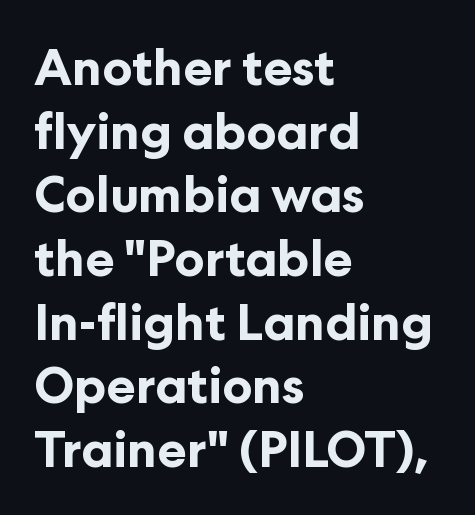
Q: Is the text bold? A: Yes.
Q: Is the text italic (slanted)? A: No, it is upright.
Q: Is the typeface a serif or a sans-serif typeface? A: Sans-serif.
Q: Is the text underlined? A: No.
Q: How is the paragraph aligned? A: Left-aligned.
Q: Is the spacing between letters normal or unusually wide? A: Normal.
Q: Is the spacing between lines tight, normal or loose? A: Normal.
Q: Width (condensed, normal, or wide)? A: Normal.
Q: Stroke contrast? A: Low.
Q: x-height? A: Medium.
Q: Monospaced? A: No.
